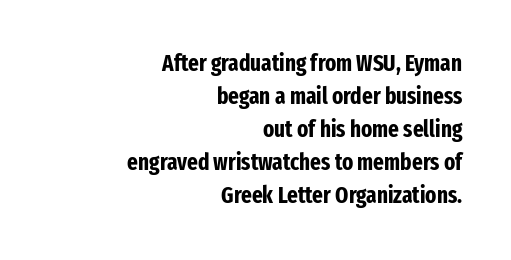
{"italic": "no", "bold": "yes", "underline": "no", "align": "right", "line_spacing": "normal", "line_spacing_ratio": 1.44, "letter_spacing": "normal", "letter_spacing_em": 0.0, "glyph_px": 23}
